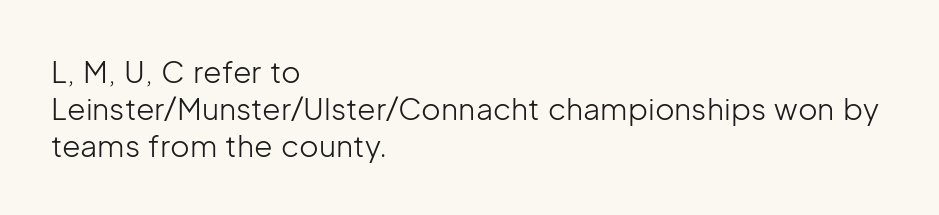
Typeset ragged right — the left edge is the straight one. Glyph-to-glyph distance matches everyday printed text. Think of a printed novel: that variable character pitch is what you see here. Summary of weight: not heavy and not bold. A typesetter would label this face a sans.
